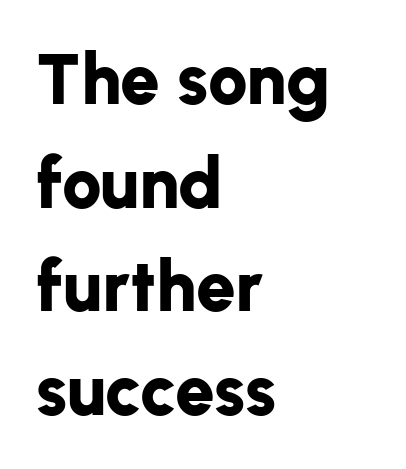
Q: Is the text bold? A: Yes.
Q: Is the text italic (slanted)? A: No, it is upright.
Q: Is the typeface a serif or a sans-serif typeface? A: Sans-serif.
Q: Is the text underlined? A: No.
Q: How is the paragraph aligned? A: Left-aligned.
Q: Is the spacing between letters normal or unusually wide? A: Normal.
Q: Is the spacing between lines tight, normal or loose? A: Normal.
Q: Width (condensed, normal, or wide)? A: Normal.
Q: Stroke contrast? A: Low.
Q: x-height? A: Medium.
Q: Monospaced? A: No.
